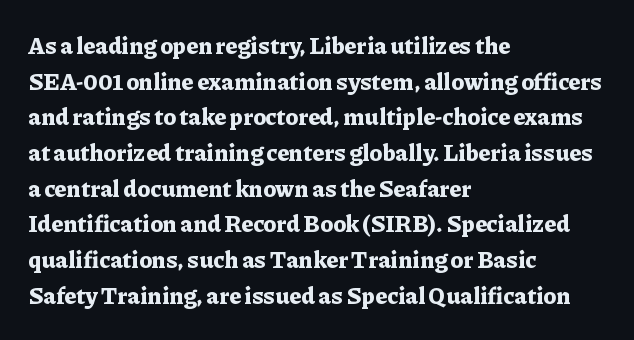
{"italic": "no", "bold": "yes", "underline": "no", "align": "left", "line_spacing": "normal", "line_spacing_ratio": 1.55, "letter_spacing": "normal", "letter_spacing_em": 0.0, "glyph_px": 23}
